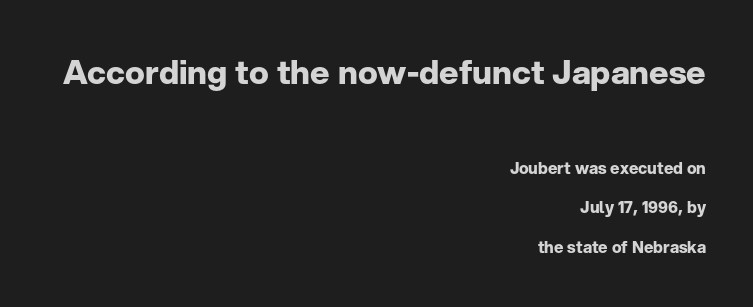
Heavy-handed strokes throughout: this text is bold. The specimen reads as upright at a glance. Each letter's strokes conclude bluntly, with no projecting serifs. The passage shown is typed in a proportional face where columns would drift.
